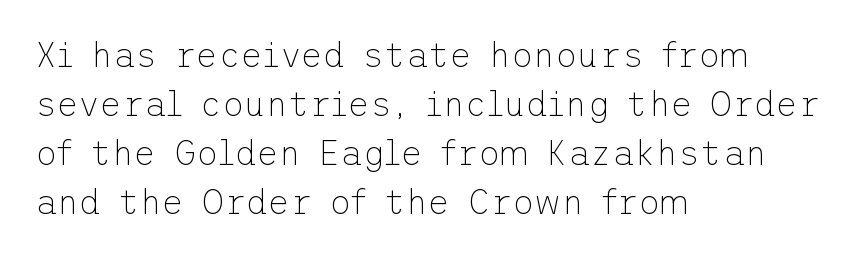
Q: Is the text bold? A: No.
Q: Is the text italic (slanted)? A: No, it is upright.
Q: Is the typeface a serif or a sans-serif typeface? A: Sans-serif.
Q: Is the text underlined? A: No.
Q: How is the paragraph aligned? A: Left-aligned.
Q: Is the spacing between letters normal or unusually wide? A: Normal.
Q: Is the spacing between lines tight, normal or loose? A: Normal.
Q: Width (condensed, normal, or wide)? A: Normal.
Q: Stroke contrast? A: Low.
Q: x-height? A: Medium.
